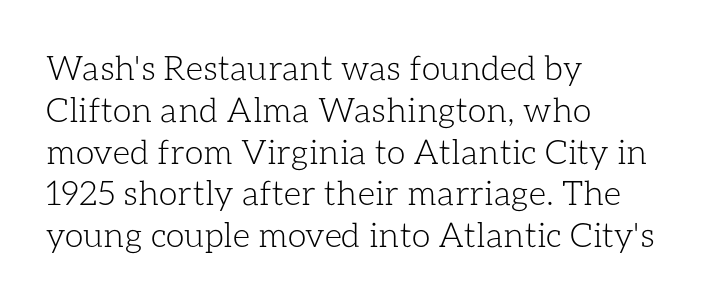
Stroke thickness stays within the range of a standard reading face or lighter. The passage shown has conventional tracking throughout. Does the copy run flush right? No — it runs flush left. Descender tails drop into unmarked territory. This sample has the flowing, uneven cadence of proportional lettering. The typography opts for an upright posture over an oblique one.
